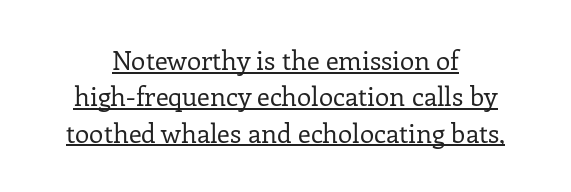
Q: Is the text bold? A: No.
Q: Is the text italic (slanted)? A: No, it is upright.
Q: Is the text underlined? A: Yes.
Q: How is the paragraph aligned? A: Centered.
Q: Is the spacing between letters normal or unusually wide? A: Normal.
Q: Is the spacing between lines tight, normal or loose? A: Normal.
